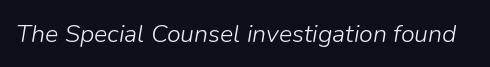
Q: Is the text bold? A: No.
Q: Is the text italic (slanted)? A: Yes, it leans right by about 9 degrees.
Q: Is the text underlined? A: No.
Q: Is the spacing between letters normal or unusually wide? A: Normal.
